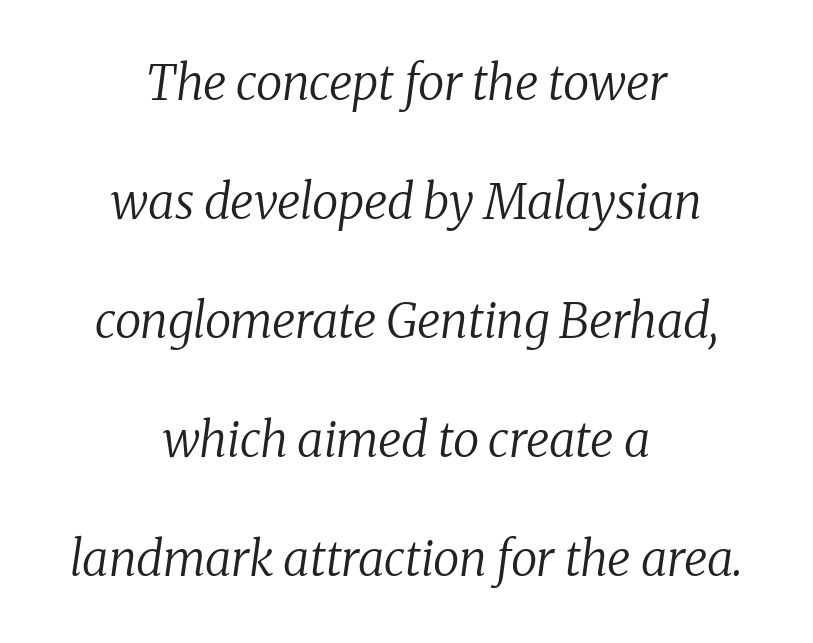
Slant detected: the letters are inclined. Bold? No — there's no thickening of the strokes. Looks like regular typesetting: each glyph gets only the width it needs. Type style note: has serifs.
